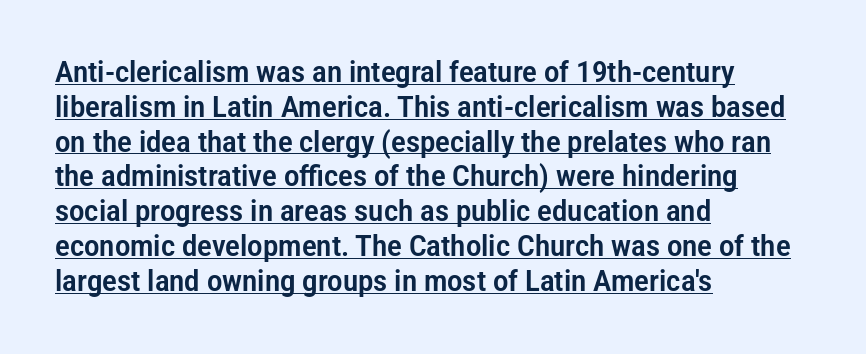
The image shows 29 px condensed sans-serif type, upright; set left-aligned, line spacing 1.2x, normal letter spacing, underlined; low stroke contrast and a medium x-height.
